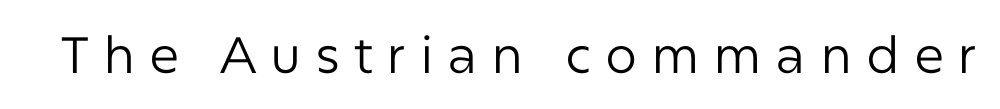
{"serif": "no", "italic": "no", "bold": "no", "weight": "regular", "width": "normal", "stroke_contrast": "low", "x_height": "medium", "monospaced": "no", "underline": "no", "letter_spacing": "wide", "letter_spacing_em": 0.27, "glyph_px": 51}
